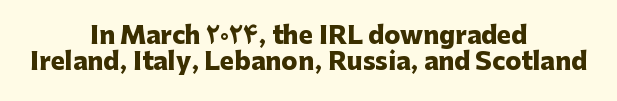
Q: Is the text bold? A: Yes.
Q: Is the text italic (slanted)? A: No, it is upright.
Q: Is the text underlined? A: No.
Q: How is the paragraph aligned? A: Centered.
Q: Is the spacing between letters normal or unusually wide? A: Normal.
Q: Is the spacing between lines tight, normal or loose? A: Tight.
